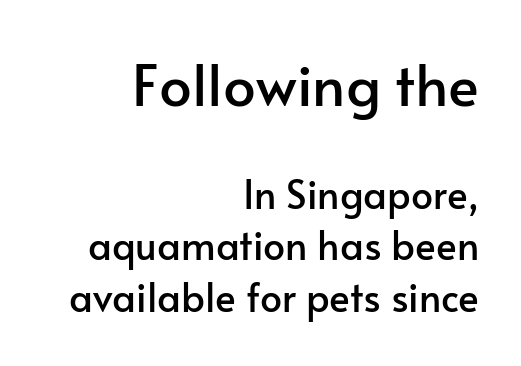
The image shows 58 px sans-serif type, upright; set right-aligned, normal line spacing (1.33x), normal letter spacing, not underlined; the first (top) block is 1.49x larger; low stroke contrast and a small x-height.
